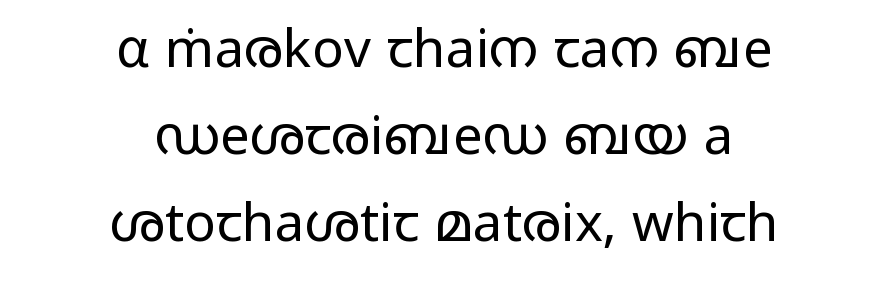
The image shows 53 px regular-weight, wide sans-serif type, upright; set centered, normal line spacing (1.64x), normal letter spacing, not underlined; low stroke contrast and a medium x-height.
